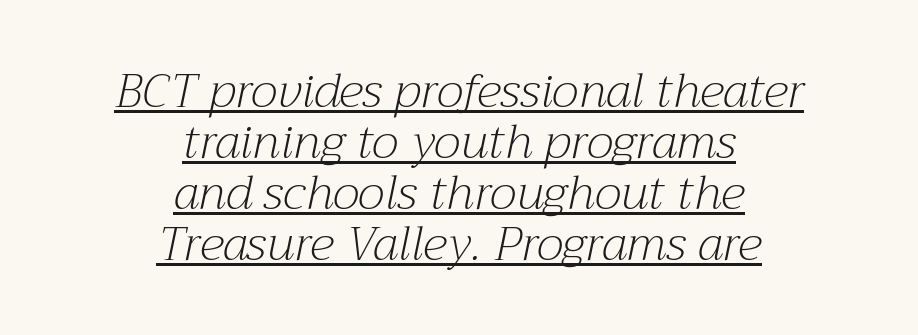
{"serif": "yes", "italic": "yes", "lean": "right", "slant_degrees": 12, "bold": "no", "weight": "light", "width": "normal", "stroke_contrast": "medium", "x_height": "medium", "monospaced": "no", "underline": "yes", "align": "center", "line_spacing": "tight", "line_spacing_ratio": 1.06, "letter_spacing": "normal", "letter_spacing_em": 0.0, "glyph_px": 48}
